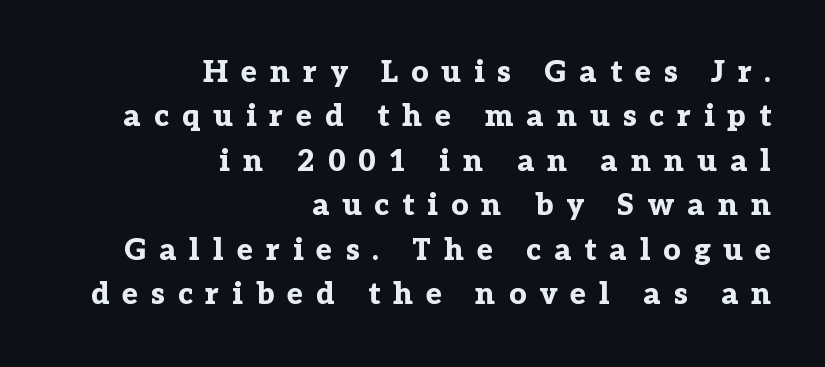
Q: Is the text bold? A: Yes.
Q: Is the text italic (slanted)? A: No, it is upright.
Q: Is the typeface a serif or a sans-serif typeface? A: Serif.
Q: Is the text underlined? A: No.
Q: How is the paragraph aligned? A: Right-aligned.
Q: Is the spacing between letters normal or unusually wide? A: Unusually wide.
Q: Is the spacing between lines tight, normal or loose? A: Normal.
Q: Width (condensed, normal, or wide)? A: Normal.
Q: Stroke contrast? A: Low.
Q: x-height? A: Medium.
Q: Monospaced? A: No.
